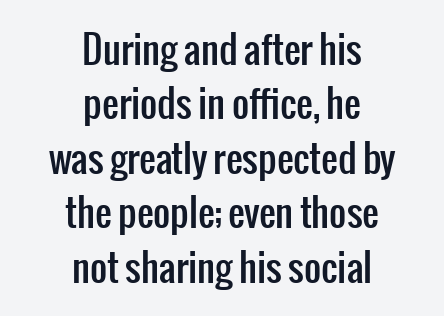
Interline gaps are of average width in this sample. Here the glyphs are tracked normally, forming tight word shapes. The characters display no serif detailing; their extremities are plain. These lines were composed using upright roman letters. Think of a printed novel: that variable character pitch is what you see here.
